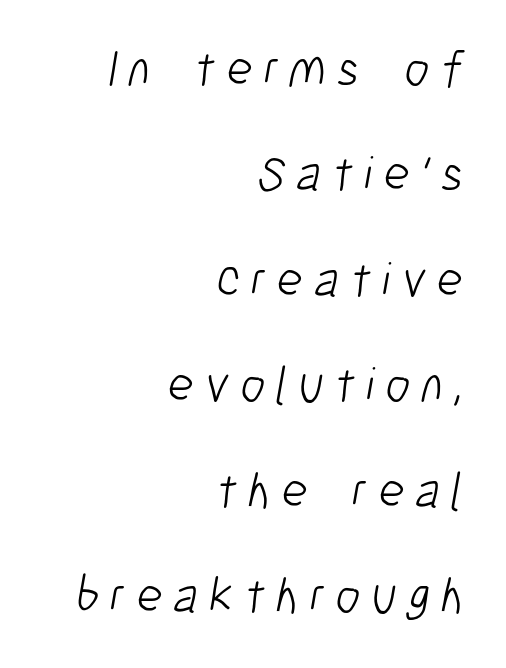
Q: Is the text bold? A: No.
Q: Is the typeface a serif or a sans-serif typeface? A: Sans-serif.
Q: Is the text underlined? A: No.
Q: How is the paragraph aligned? A: Right-aligned.
Q: Is the spacing between letters normal or unusually wide? A: Unusually wide.
Q: Is the spacing between lines tight, normal or loose? A: Loose.
Q: Width (condensed, normal, or wide)? A: Condensed.
Q: Stroke contrast? A: Low.
Q: x-height? A: Medium.
Q: Monospaced? A: No.
